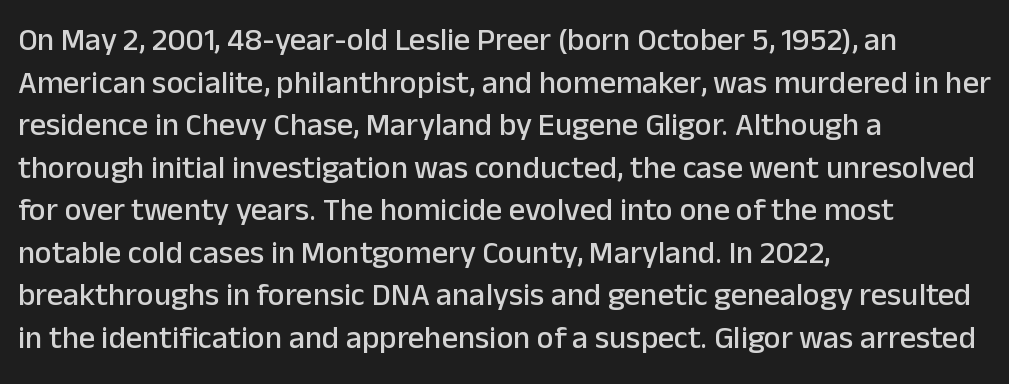
Q: Is the text italic (slanted)? A: No, it is upright.
Q: Is the typeface a serif or a sans-serif typeface? A: Sans-serif.
Q: Is the text underlined? A: No.
Q: How is the paragraph aligned? A: Left-aligned.
Q: Is the spacing between letters normal or unusually wide? A: Normal.
Q: Is the spacing between lines tight, normal or loose? A: Normal.
Q: Width (condensed, normal, or wide)? A: Normal.
Q: Stroke contrast? A: Low.
Q: x-height? A: Medium.
Q: Monospaced? A: No.
